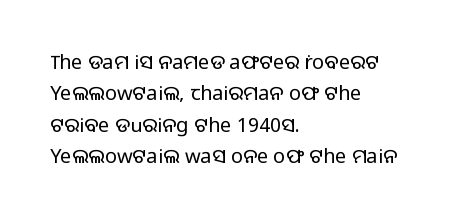
Q: Is the text bold? A: No.
Q: Is the text italic (slanted)? A: No, it is upright.
Q: Is the text underlined? A: No.
Q: How is the paragraph aligned? A: Left-aligned.
Q: Is the spacing between letters normal or unusually wide? A: Normal.
Q: Is the spacing between lines tight, normal or loose? A: Normal.
